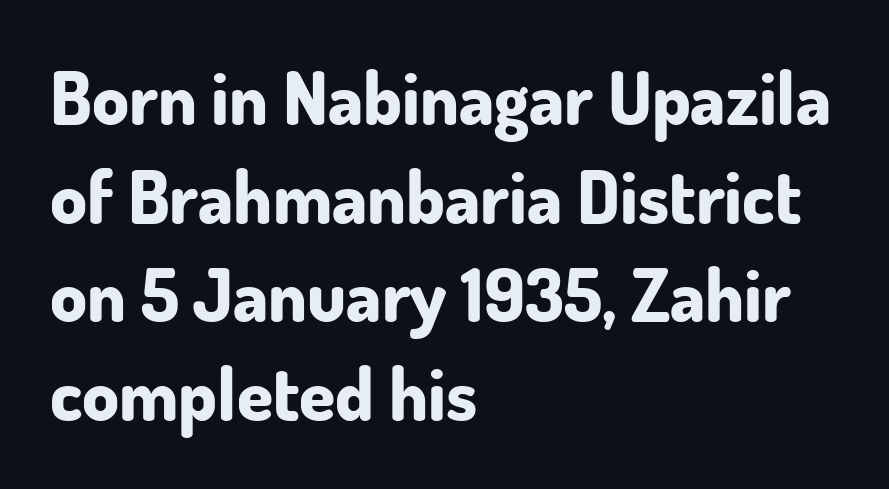
The image shows 73 px bold sans-serif type, upright; set left-aligned, normal line spacing (1.35x), normal letter spacing, not underlined; low stroke contrast and a small x-height.
